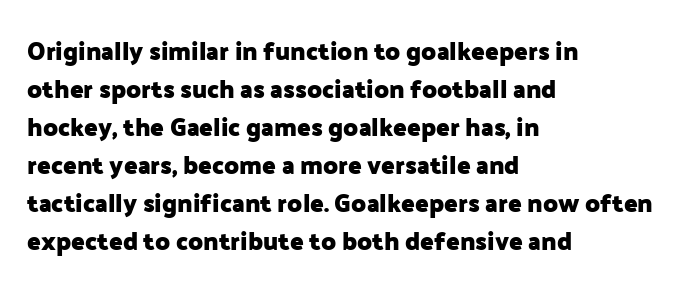
Q: Is the text bold? A: Yes.
Q: Is the text italic (slanted)? A: No, it is upright.
Q: Is the text underlined? A: No.
Q: How is the paragraph aligned? A: Left-aligned.
Q: Is the spacing between letters normal or unusually wide? A: Normal.
Q: Is the spacing between lines tight, normal or loose? A: Normal.
